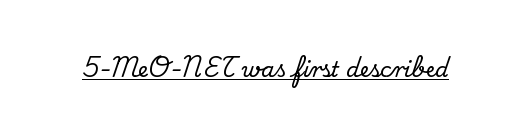
The image shows 21 px text type; set normal letter spacing, underlined.
